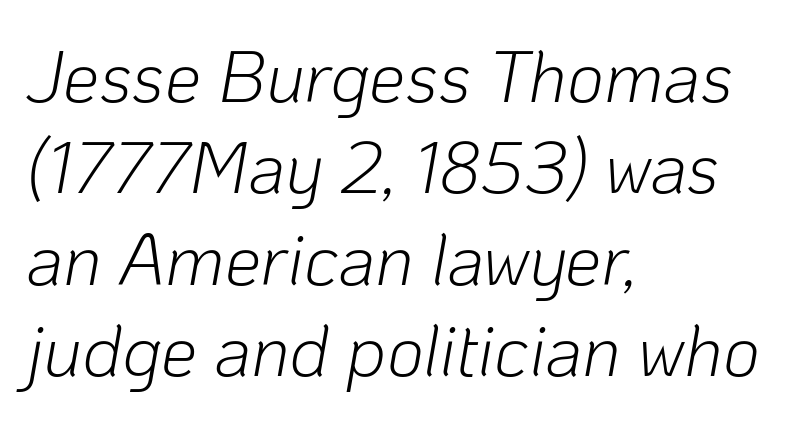
{"italic": "yes", "lean": "right", "slant_degrees": 10, "bold": "no", "weight": "light", "width": "normal", "stroke_contrast": "low", "x_height": "medium", "monospaced": "no", "underline": "no", "align": "left", "line_spacing": "normal", "line_spacing_ratio": 1.27, "letter_spacing": "normal", "letter_spacing_em": 0.0, "glyph_px": 72}
